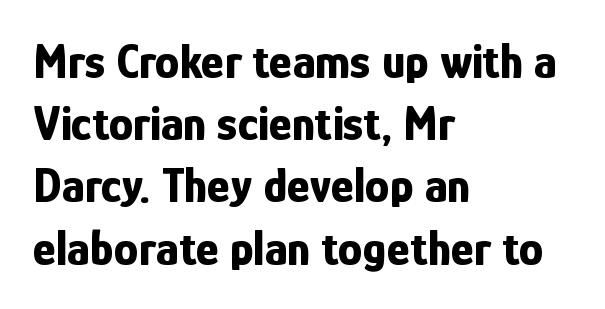
Q: Is the text bold? A: Yes.
Q: Is the text italic (slanted)? A: No, it is upright.
Q: Is the typeface a serif or a sans-serif typeface? A: Sans-serif.
Q: Is the text underlined? A: No.
Q: How is the paragraph aligned? A: Left-aligned.
Q: Is the spacing between letters normal or unusually wide? A: Normal.
Q: Is the spacing between lines tight, normal or loose? A: Normal.
Q: Width (condensed, normal, or wide)? A: Condensed.
Q: Stroke contrast? A: Low.
Q: x-height? A: Medium.
Q: Monospaced? A: No.
